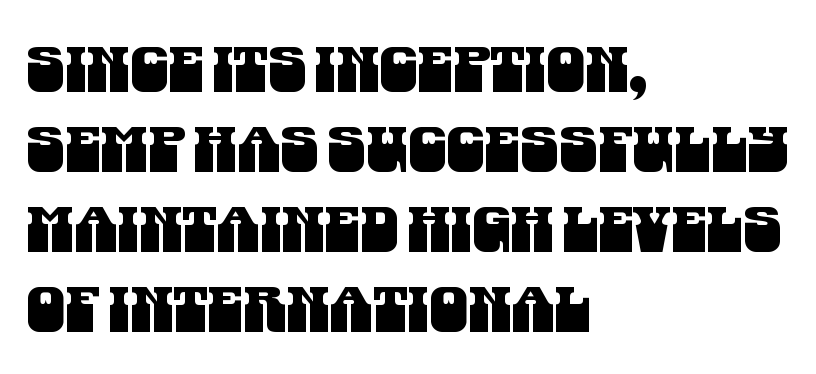
{"serif": "no", "width": "condensed", "stroke_contrast": "medium", "x_height": "large", "monospaced": "no", "underline": "no", "align": "left", "line_spacing": "normal", "line_spacing_ratio": 1.29, "letter_spacing": "normal", "letter_spacing_em": 0.0, "glyph_px": 62}
